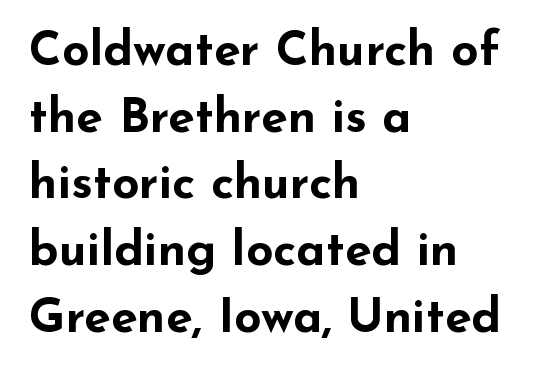
{"serif": "no", "italic": "no", "bold": "yes", "weight": "bold", "width": "wide", "stroke_contrast": "low", "x_height": "small", "monospaced": "no", "underline": "no", "align": "left", "line_spacing": "normal", "line_spacing_ratio": 1.39, "letter_spacing": "normal", "letter_spacing_em": 0.0, "glyph_px": 48}
